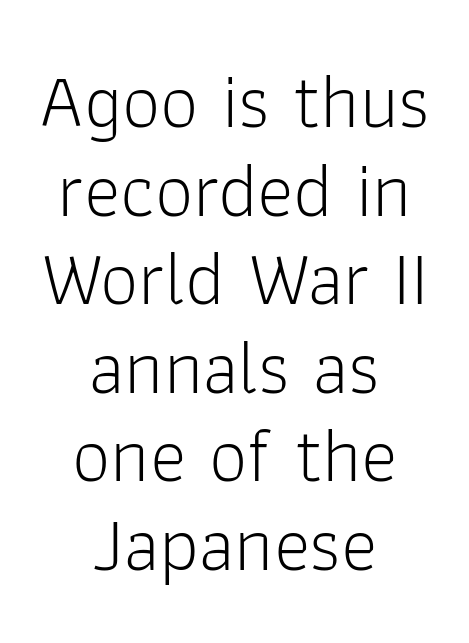
The rendering uses a small line-height, squeezing the rows. The axis of the letterforms is exactly vertical. The lines in this sample share a center point and differ in where they start and stop. The glyphs in this specimen are sans serif. Caption: face not bold, strokes unweighted. Lines of text with bare space underneath.
